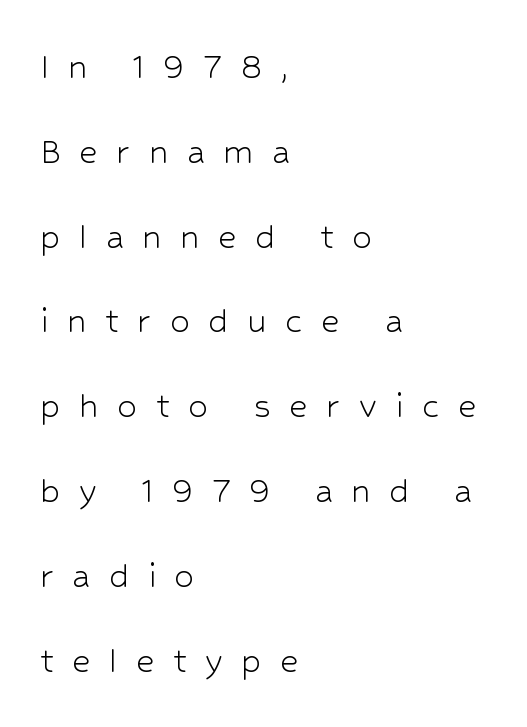
{"serif": "no", "italic": "no", "bold": "no", "weight": "light", "width": "normal", "stroke_contrast": "low", "x_height": "medium", "monospaced": "no", "underline": "no", "align": "left", "line_spacing": "loose", "line_spacing_ratio": 2.12, "letter_spacing": "wide", "letter_spacing_em": 0.46, "glyph_px": 40}
